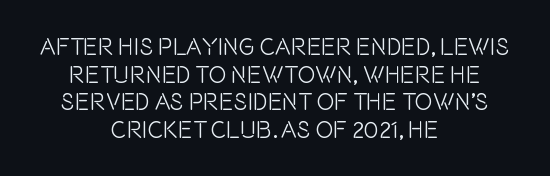
Q: Is the text italic (slanted)? A: No, it is upright.
Q: Is the text underlined? A: No.
Q: How is the paragraph aligned? A: Centered.
Q: Is the spacing between letters normal or unusually wide? A: Normal.
Q: Is the spacing between lines tight, normal or loose? A: Tight.
